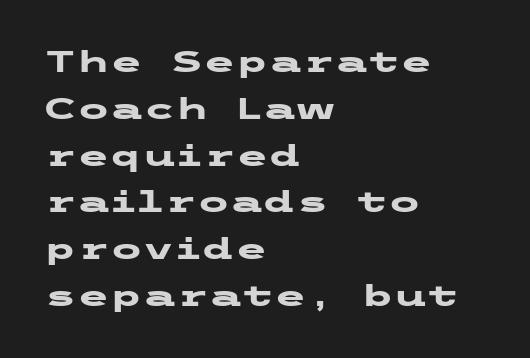
Line beginnings align vertically; line endings do not. Strokes here are thick enough to call this a true bold. Every stem runs plumb, perpendicular to the baseline. Nope, no serifs anywhere on these letters.
